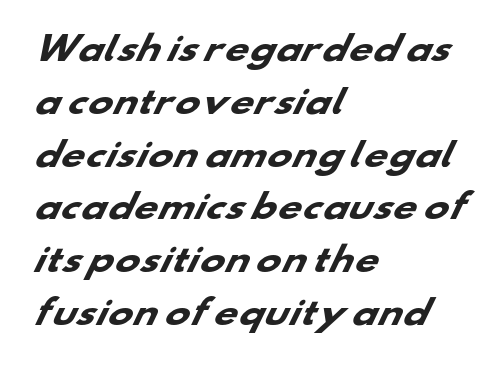
The face used here is proportionally spaced, like ordinary book or web type. Quick note: interline space is typical. Clear beneath every line of the passage. The compositor pushed each line to the left boundary. Thick stems and heavy bowls — unmistakably bold.
